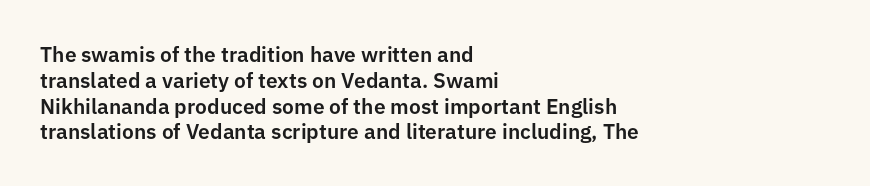
{"italic": "no", "underline": "no", "align": "left", "line_spacing_ratio": 1.23, "letter_spacing": "normal", "letter_spacing_em": 0.0, "glyph_px": 21}
